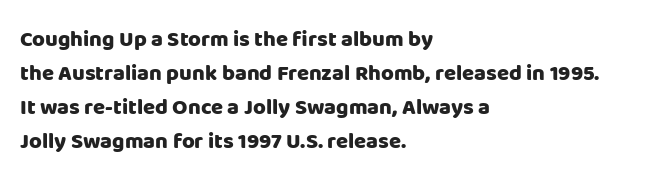
The lettering holds an erect, upright posture throughout. No word sits above an underline. Thick stems and heavy bowls — unmistakably bold. How are the letters spaced? Ordinarily, with no added tracking. Line beginnings align vertically; line endings do not.
